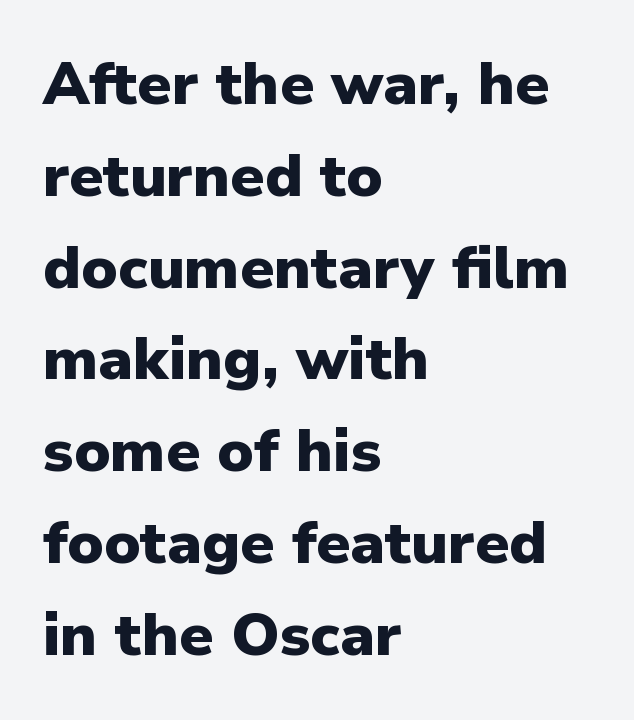
Characters remain perfectly vertical along every line. Think of a printed novel: that variable character pitch is what you see here. Type style note: lacks serifs. Leftover space on each line is placed entirely after the last word.
